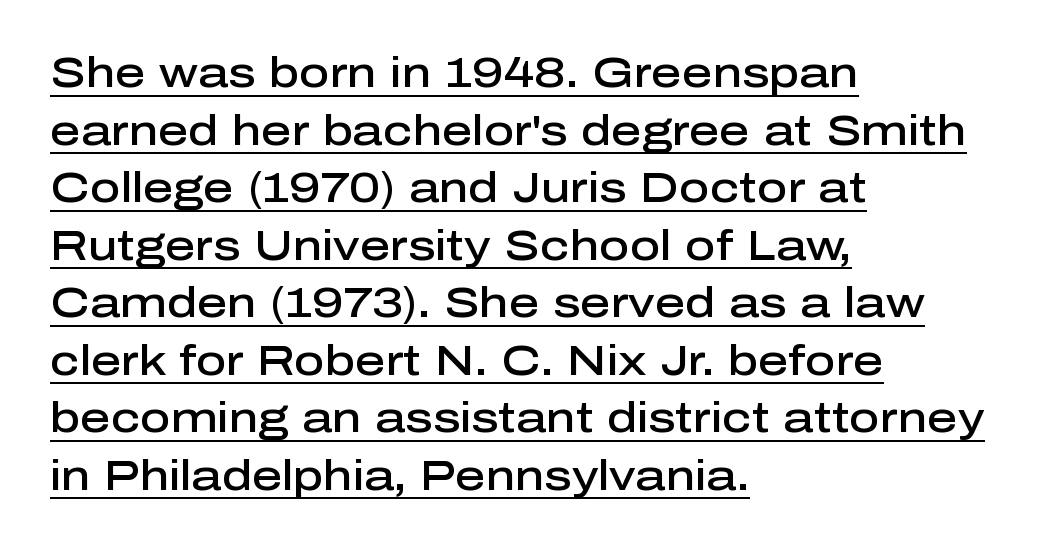
The image shows 42 px semibold sans-serif type, upright; set left-aligned, normal line spacing (1.37x), normal letter spacing, underlined; low stroke contrast and a medium x-height.
